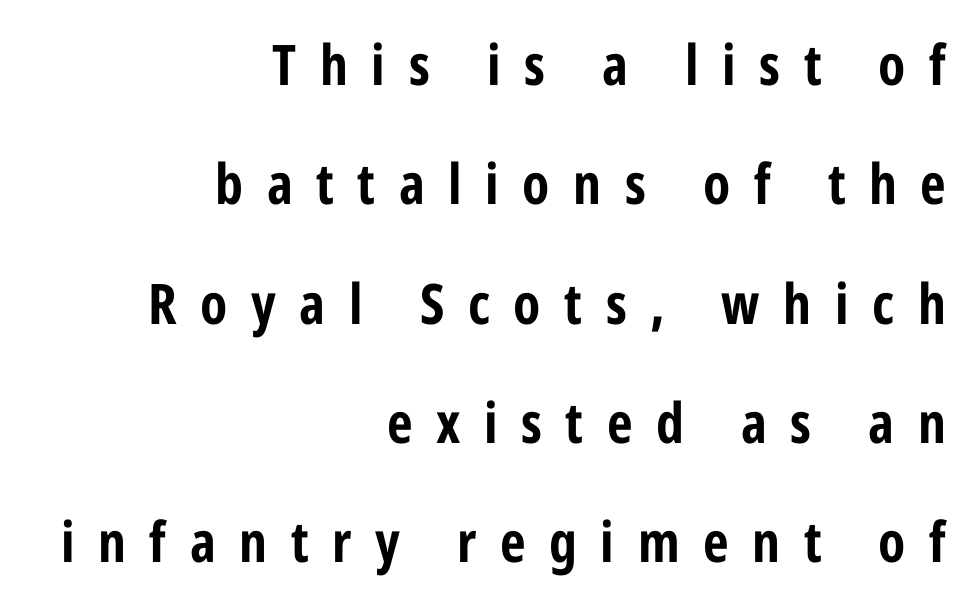
{"serif": "no", "italic": "no", "bold": "yes", "weight": "bold", "width": "condensed", "stroke_contrast": "low", "x_height": "medium", "monospaced": "no", "underline": "no", "align": "right", "line_spacing": "loose", "line_spacing_ratio": 2.13, "letter_spacing": "wide", "letter_spacing_em": 0.42, "glyph_px": 56}
